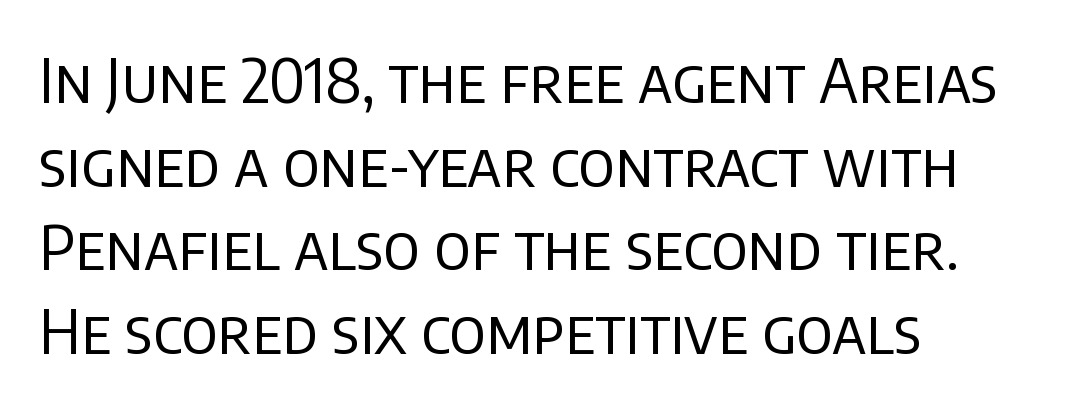
Q: Is the text bold? A: No.
Q: Is the text italic (slanted)? A: No, it is upright.
Q: Is the typeface a serif or a sans-serif typeface? A: Sans-serif.
Q: Is the text underlined? A: No.
Q: How is the paragraph aligned? A: Left-aligned.
Q: Is the spacing between letters normal or unusually wide? A: Normal.
Q: Is the spacing between lines tight, normal or loose? A: Normal.
Q: Width (condensed, normal, or wide)? A: Normal.
Q: Stroke contrast? A: Low.
Q: x-height? A: Large.
Q: Monospaced? A: No.
